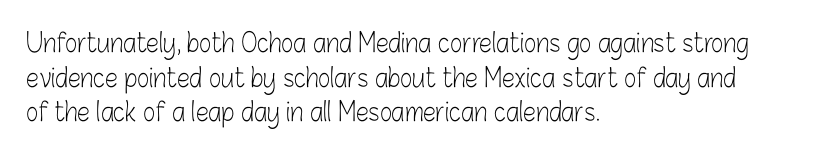
{"italic": "no", "bold": "no", "underline": "no", "align": "left", "line_spacing": "normal", "line_spacing_ratio": 1.33, "letter_spacing": "normal", "letter_spacing_em": 0.0, "glyph_px": 26}
